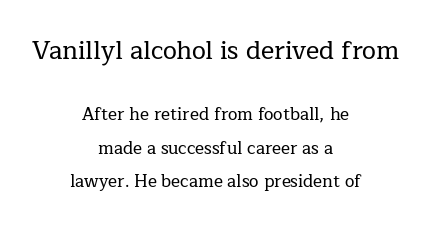
The image shows 25 px text type, upright; set centered, loose line spacing (1.99x), normal letter spacing, not underlined; the first (top) block is 1.47x larger.
